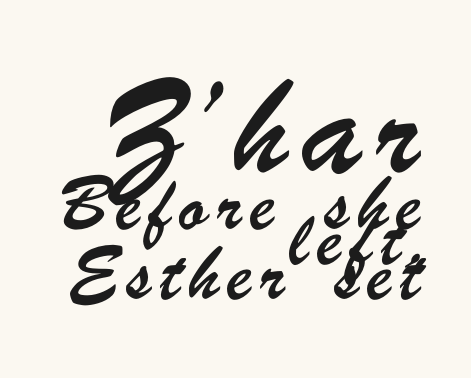
The image shows 60 px condensed sans-serif type; set right-aligned, tight line spacing (1.02x), unusually wide letter spacing (+0.22 em), not underlined; the first (top) block is 1.76x larger; low stroke contrast and a small x-height.
